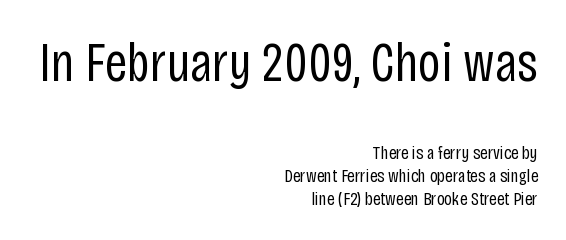
{"serif": "no", "italic": "no", "bold": "no", "weight": "regular", "width": "condensed", "stroke_contrast": "low", "x_height": "large", "monospaced": "no", "underline": "no", "align": "right", "line_spacing_ratio": 1.22, "letter_spacing": "normal", "letter_spacing_em": 0.0, "larger_block": "first", "size_ratio": 2.95, "glyph_px": 56}
